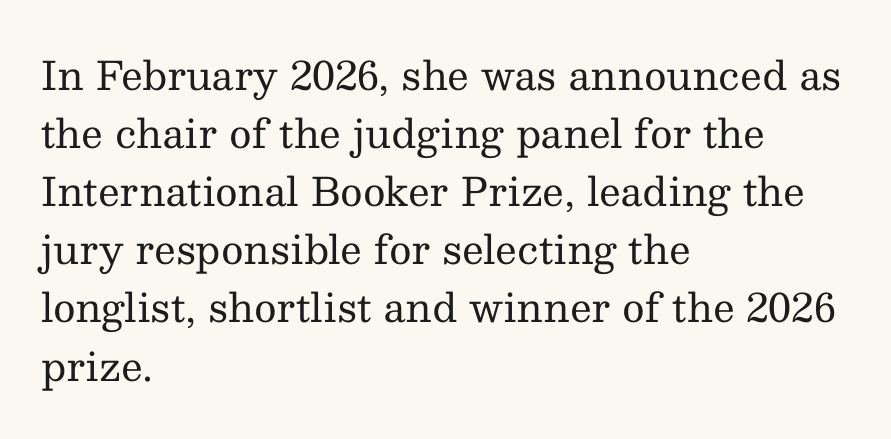
Q: Is the text bold? A: No.
Q: Is the text italic (slanted)? A: No, it is upright.
Q: Is the typeface a serif or a sans-serif typeface? A: Serif.
Q: Is the text underlined? A: No.
Q: How is the paragraph aligned? A: Left-aligned.
Q: Is the spacing between letters normal or unusually wide? A: Normal.
Q: Is the spacing between lines tight, normal or loose? A: Normal.
Q: Width (condensed, normal, or wide)? A: Normal.
Q: Stroke contrast? A: Medium.
Q: x-height? A: Medium.
Q: Monospaced? A: No.
